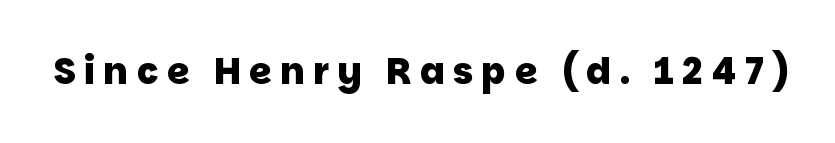
{"serif": "no", "bold": "yes", "weight": "heavy", "width": "normal", "stroke_contrast": "low", "x_height": "large", "monospaced": "no", "underline": "no", "letter_spacing": "wide", "letter_spacing_em": 0.24, "glyph_px": 36}
